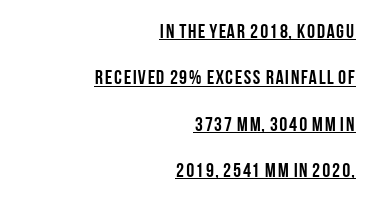
Q: Is the text bold? A: Yes.
Q: Is the text italic (slanted)? A: No, it is upright.
Q: Is the text underlined? A: Yes.
Q: How is the paragraph aligned? A: Right-aligned.
Q: Is the spacing between letters normal or unusually wide? A: Normal.
Q: Is the spacing between lines tight, normal or loose? A: Loose.
